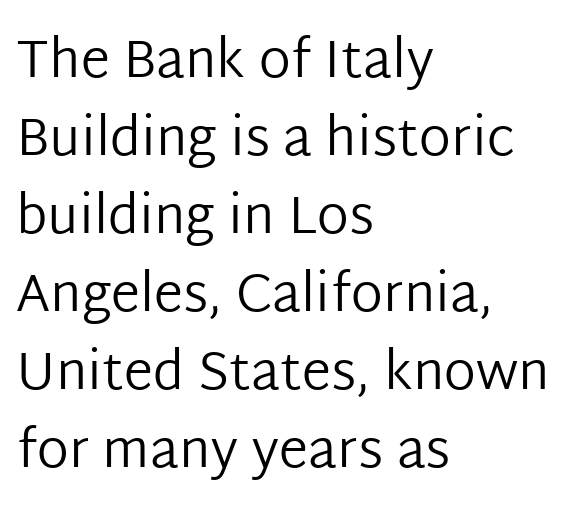
{"serif": "no", "italic": "no", "bold": "no", "weight": "regular", "width": "normal", "stroke_contrast": "low", "x_height": "medium", "monospaced": "no", "underline": "no", "align": "left", "line_spacing": "normal", "line_spacing_ratio": 1.47, "letter_spacing": "normal", "letter_spacing_em": 0.0, "glyph_px": 53}
